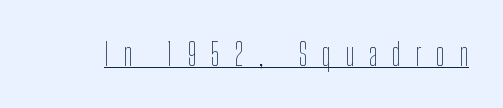
The passage shown has open, widely tracked lettering throughout. Ordinary non-slanted type is in use. The string is rendered with underlining switched on. Bold? No — there's no thickening of the strokes. The passage shown is typed in a proportional face where columns would drift.
